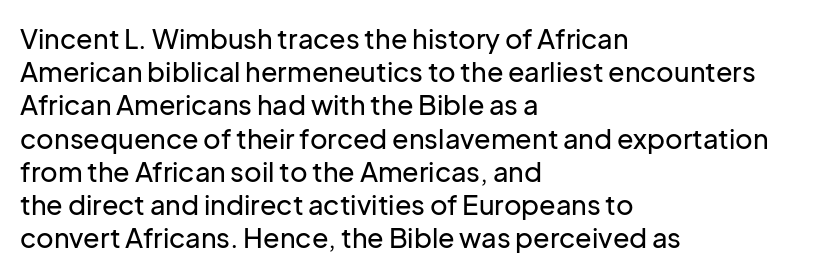
Every row of glyphs begins at an identical x-position on the left. These lines were composed using upright roman letters. Standard letterfit; no display-style spreading of the glyphs. The glyphs are unaccompanied by any horizontal stroke below them.
